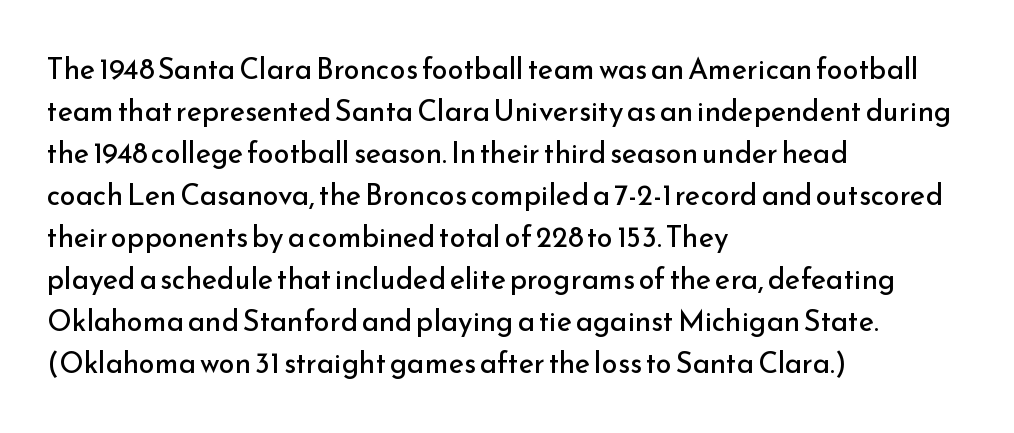
You can tell from the bare stems that sans-serif type was used. Unlike italic type, these characters show no tilt at all. Words appear dense and cohesive because spacing is normal. Vertically, the passage feels balanced, rows spaced as you'd expect. Lines of text with bare space underneath.
